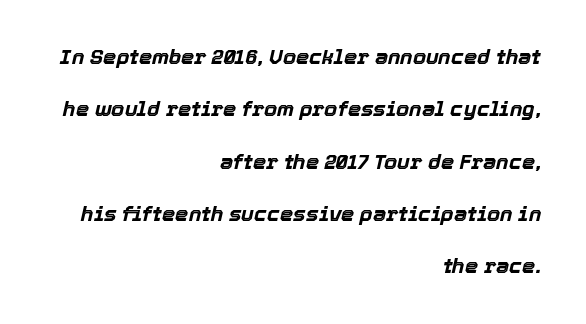
Q: Is the text bold? A: Yes.
Q: Is the text italic (slanted)? A: Yes, it leans right by about 12 degrees.
Q: Is the text underlined? A: No.
Q: How is the paragraph aligned? A: Right-aligned.
Q: Is the spacing between letters normal or unusually wide? A: Normal.
Q: Is the spacing between lines tight, normal or loose? A: Loose.
